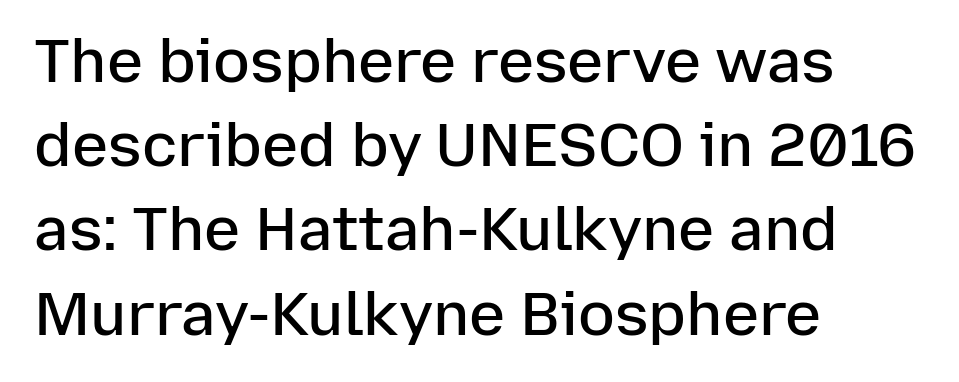
Q: Is the text bold? A: Semi-bold.
Q: Is the text italic (slanted)? A: No, it is upright.
Q: Is the typeface a serif or a sans-serif typeface? A: Sans-serif.
Q: Is the text underlined? A: No.
Q: How is the paragraph aligned? A: Left-aligned.
Q: Is the spacing between letters normal or unusually wide? A: Normal.
Q: Is the spacing between lines tight, normal or loose? A: Normal.
Q: Width (condensed, normal, or wide)? A: Normal.
Q: Stroke contrast? A: Low.
Q: x-height? A: Medium.
Q: Monospaced? A: No.
